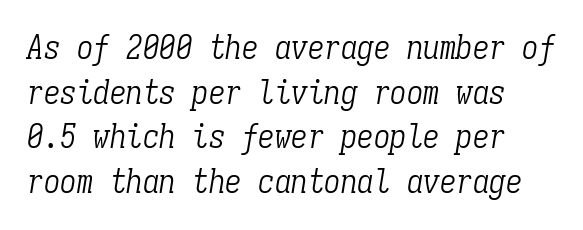
{"serif": "yes", "italic": "yes", "lean": "right", "slant_degrees": 9, "bold": "no", "weight": "light", "width": "condensed", "stroke_contrast": "low", "x_height": "medium", "monospaced": "yes", "underline": "no", "line_spacing": "normal", "line_spacing_ratio": 1.35, "letter_spacing": "normal", "letter_spacing_em": 0.0, "glyph_px": 33}
